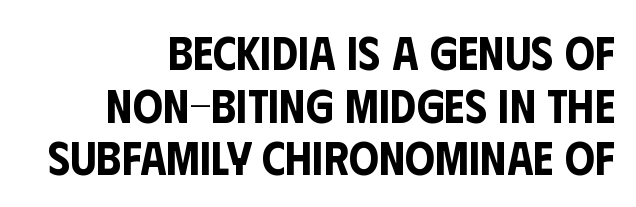
{"serif": "no", "italic": "no", "width": "condensed", "stroke_contrast": "low", "x_height": "large", "monospaced": "no", "underline": "no", "align": "right", "line_spacing": "tight", "line_spacing_ratio": 1.12, "letter_spacing": "normal", "letter_spacing_em": 0.0, "glyph_px": 47}
